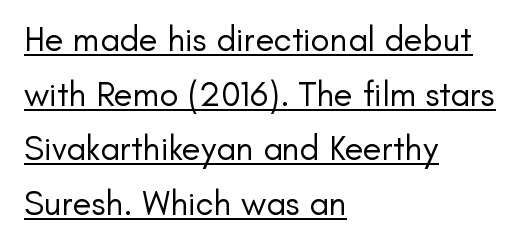
The image shows 35 px regular-weight sans-serif type, upright; set left-aligned, normal line spacing (1.56x), normal letter spacing, underlined; low stroke contrast and a small x-height.
